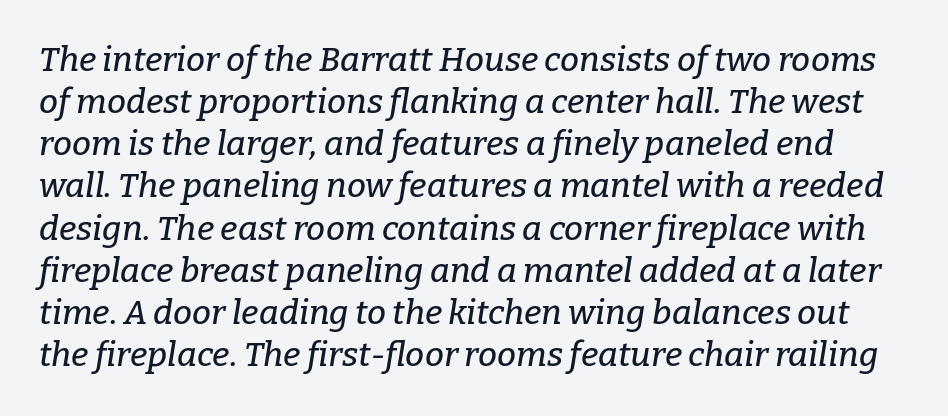
In terms of letterform style, serifs are clearly present. The specimen reads as italic at a glance. Words appear dense and cohesive because spacing is normal. The rendering uses natural spacing where letterforms have individual widths. Rule under the text: the space is simply empty.
